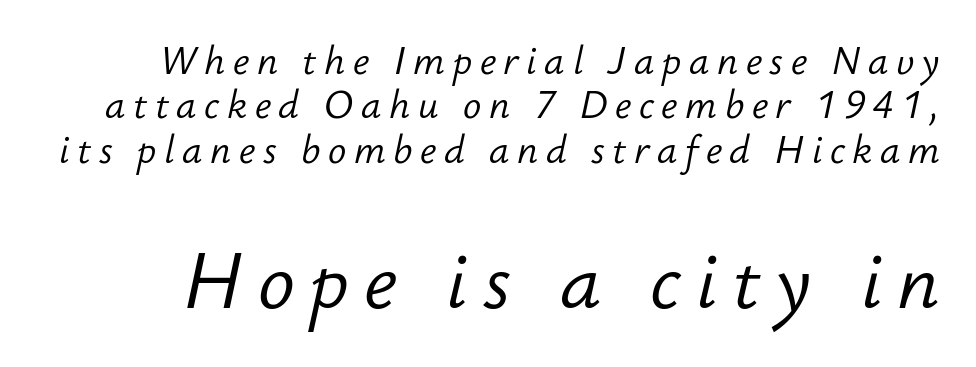
The rendering applies a slant to the glyphs. The zone under the glyphs is completely vacant. The gaps between neighbouring characters are conspicuously large. No heavy texture on the line: the type isn't bold.
